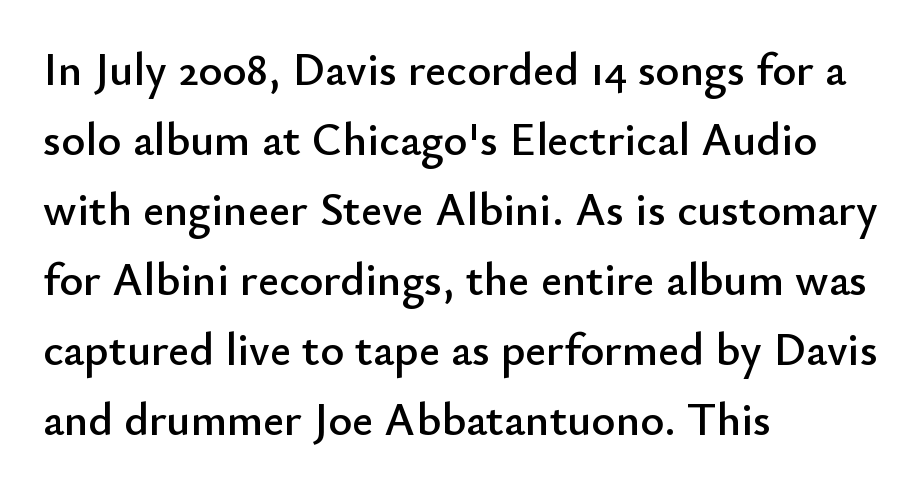
Varying glyph widths throughout — classic text-font behaviour. Spacing between characters is what you'd get straight out of the box. This rendering features lettering with no underline. The letters stand upright; this is a roman face.
